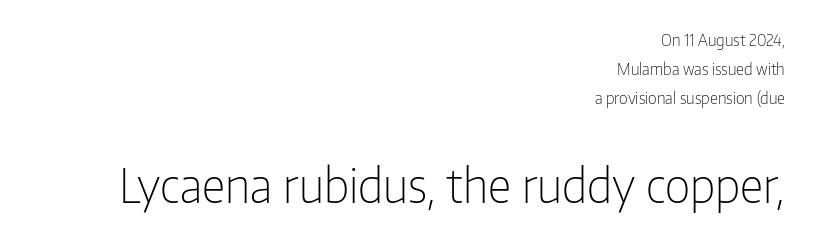
The image shows 47 px light, condensed sans-serif type, upright; set right-aligned, line spacing 1.82x, normal letter spacing, not underlined; the second (bottom) block is 2.94x larger; low stroke contrast and a medium x-height.
